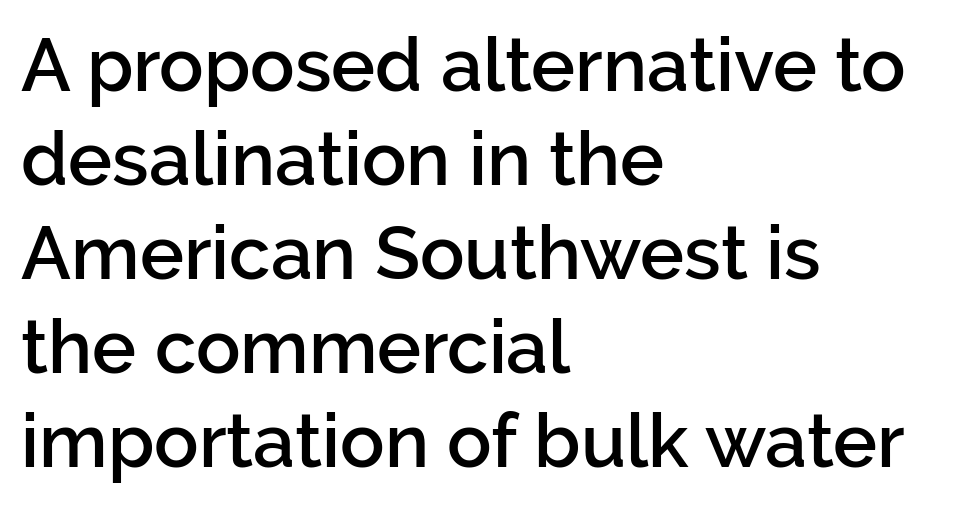
{"serif": "no", "italic": "no", "bold": "semi", "weight": "semibold", "width": "normal", "stroke_contrast": "low", "x_height": "medium", "monospaced": "no", "underline": "no", "align": "left", "line_spacing": "normal", "line_spacing_ratio": 1.27, "letter_spacing": "normal", "letter_spacing_em": 0.0, "glyph_px": 74}
